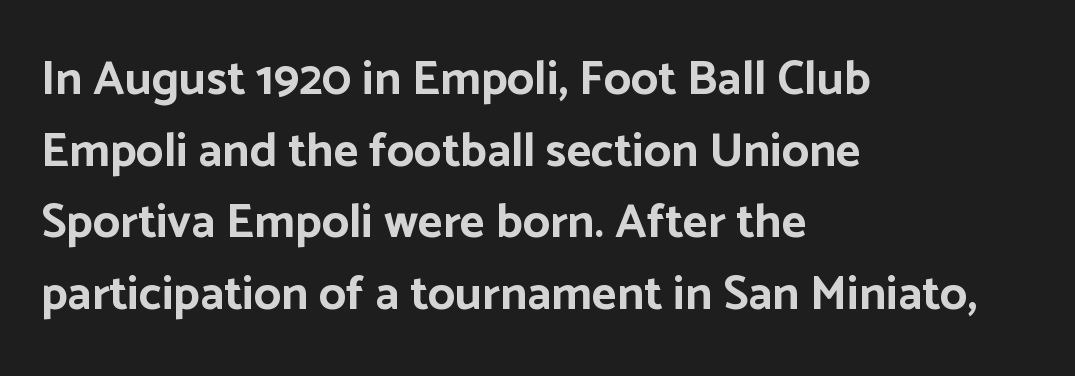
Line spacing here is normal. Tracking value appears to be zero — textbook default spacing. One-word summary of the alignment: left. A full-strength bold gives these letters their thick strokes.
